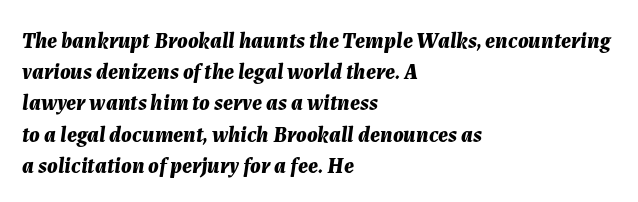
{"italic": "yes", "lean": "right", "slant_degrees": 7, "bold": "yes", "underline": "no", "align": "left", "line_spacing": "normal", "line_spacing_ratio": 1.42, "letter_spacing": "normal", "letter_spacing_em": 0.0, "glyph_px": 22}
